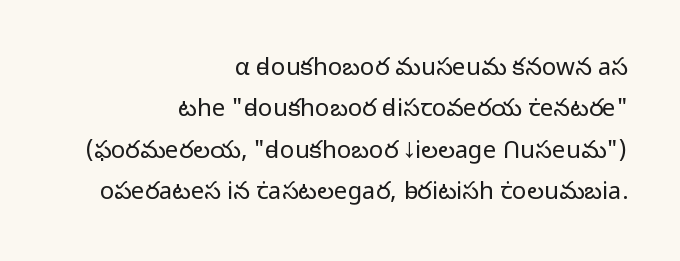
Q: Is the text bold? A: No.
Q: Is the text italic (slanted)? A: No, it is upright.
Q: Is the text underlined? A: No.
Q: How is the paragraph aligned? A: Right-aligned.
Q: Is the spacing between letters normal or unusually wide? A: Normal.
